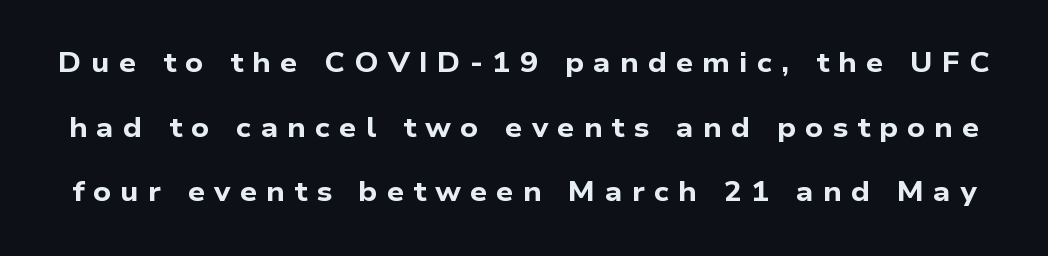
Q: Is the text bold? A: Yes.
Q: Is the text underlined? A: No.
Q: Is the spacing between letters normal or unusually wide? A: Unusually wide.
Q: Is the spacing between lines tight, normal or loose? A: Loose.
